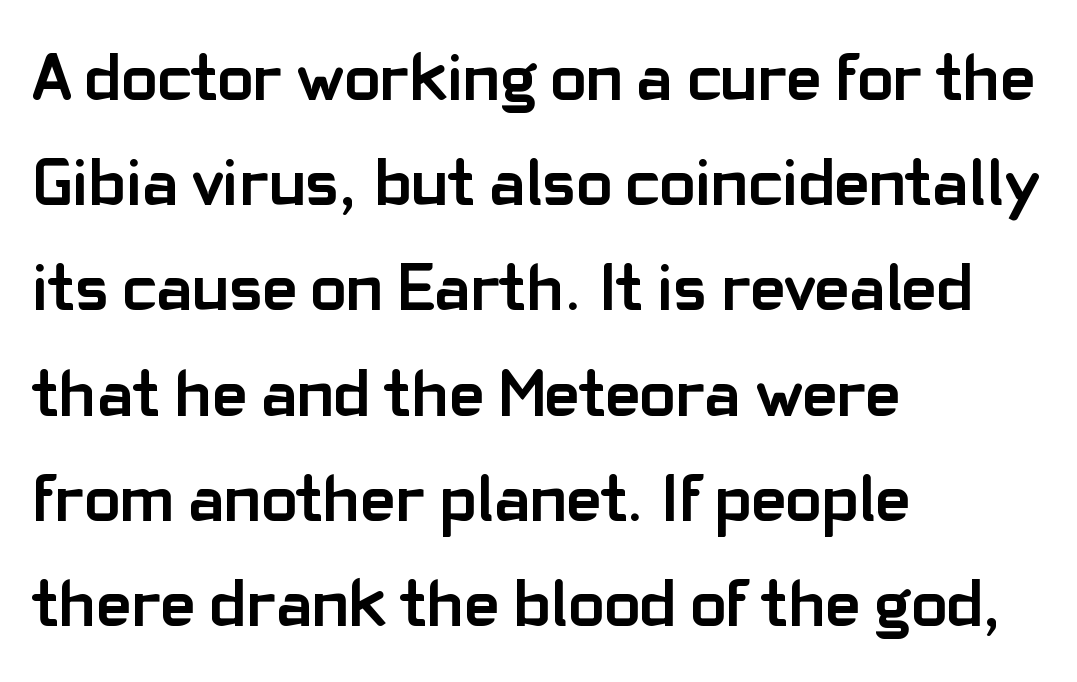
Q: Is the text bold? A: Yes.
Q: Is the text italic (slanted)? A: No, it is upright.
Q: Is the typeface a serif or a sans-serif typeface? A: Sans-serif.
Q: Is the text underlined? A: No.
Q: How is the paragraph aligned? A: Left-aligned.
Q: Is the spacing between letters normal or unusually wide? A: Normal.
Q: Is the spacing between lines tight, normal or loose? A: Normal.
Q: Width (condensed, normal, or wide)? A: Normal.
Q: Stroke contrast? A: Low.
Q: x-height? A: Medium.
Q: Monospaced? A: No.
